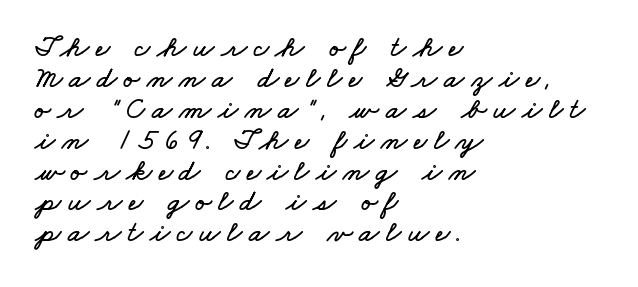
{"width": "wide", "stroke_contrast": "low", "x_height": "small", "monospaced": "no", "underline": "no", "align": "left", "line_spacing": "tight", "line_spacing_ratio": 1.03, "letter_spacing": "wide", "letter_spacing_em": 0.22, "glyph_px": 30}
